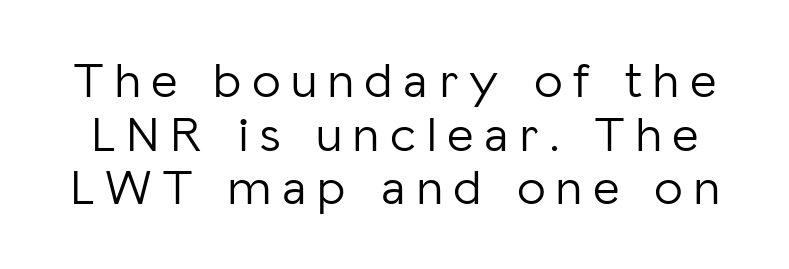
The area under the type is left untouched. Compared with typical paragraphs, the rows here are closer together. The lettering holds an erect, upright posture throughout. Each letter's strokes conclude bluntly, with no projecting serifs.
